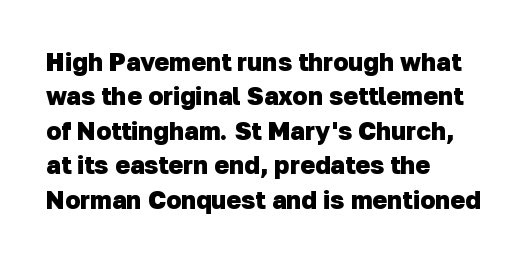
Q: Is the text bold? A: Yes.
Q: Is the text underlined? A: No.
Q: How is the paragraph aligned? A: Left-aligned.
Q: Is the spacing between letters normal or unusually wide? A: Normal.
Q: Is the spacing between lines tight, normal or loose? A: Normal.
